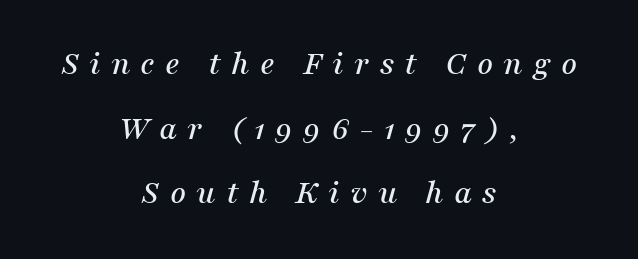
Q: Is the text italic (slanted)? A: Yes, it leans right by about 16 degrees.
Q: Is the typeface a serif or a sans-serif typeface? A: Serif.
Q: Is the text underlined? A: No.
Q: How is the paragraph aligned? A: Centered.
Q: Is the spacing between letters normal or unusually wide? A: Unusually wide.
Q: Width (condensed, normal, or wide)? A: Normal.
Q: Stroke contrast? A: Medium.
Q: x-height? A: Medium.
Q: Monospaced? A: No.
